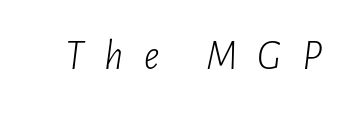
This is oblique type, the kind used for emphasis or titles. The strip under each line holds only bare page. Look at the tracking — it's clearly loosened, letters drifting apart. Think of a printed novel: that variable character pitch is what you see here.
